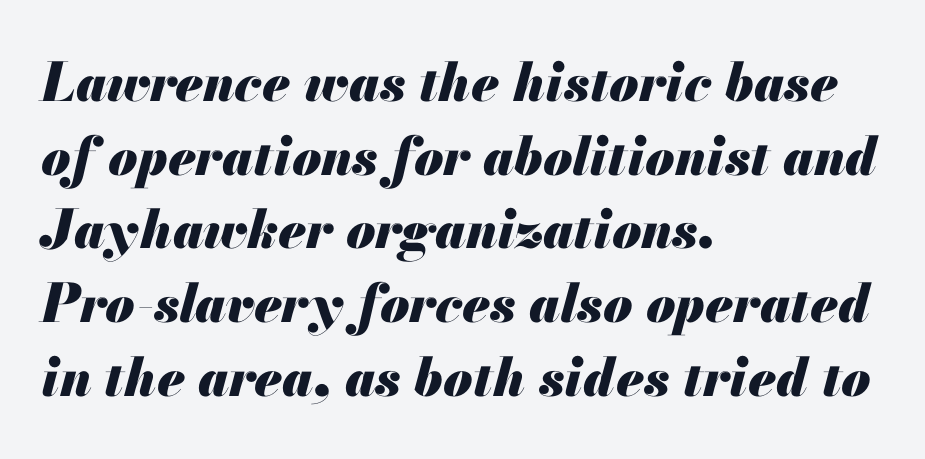
The image shows 53 px heavy type, italic (leaning right); set left-aligned, normal line spacing (1.39x), normal letter spacing, not underlined; medium stroke contrast and a small x-height.
